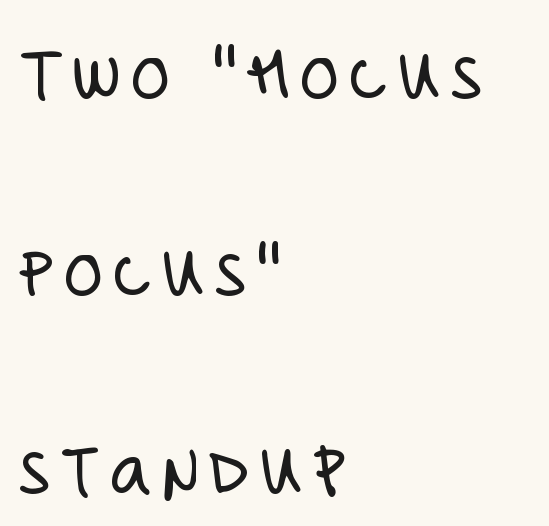
Vertically, the passage feels expansive, rows floating well apart. The letters advance in unequal steps, a hallmark of proportional type. The font family rendered here belongs to the sans-serif group. When letters stand straight like this, we call the style roman or upright. Visually the block forms a straight wall on the left and a jagged coastline on the right.
